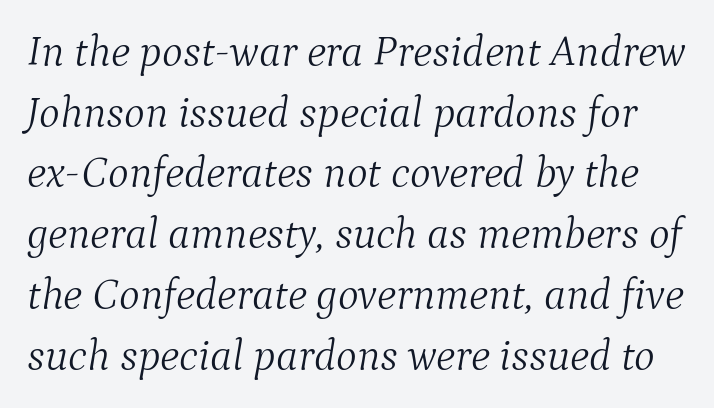
{"serif": "yes", "italic": "yes", "lean": "right", "slant_degrees": 9, "bold": "no", "weight": "light", "width": "normal", "stroke_contrast": "medium", "x_height": "medium", "monospaced": "no", "underline": "no", "line_spacing": "normal", "line_spacing_ratio": 1.38, "letter_spacing": "normal", "letter_spacing_em": 0.0, "glyph_px": 44}
